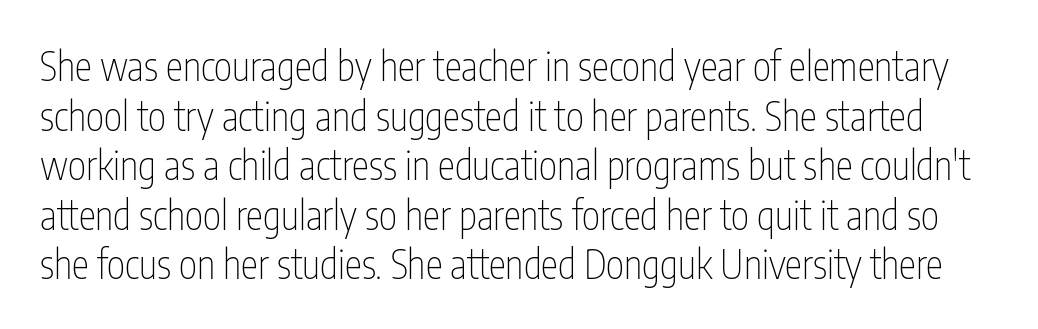
The image shows 39 px thin, condensed sans-serif type, upright; set normal line spacing (1.27x), normal letter spacing, not underlined; low stroke contrast and a medium x-height.
